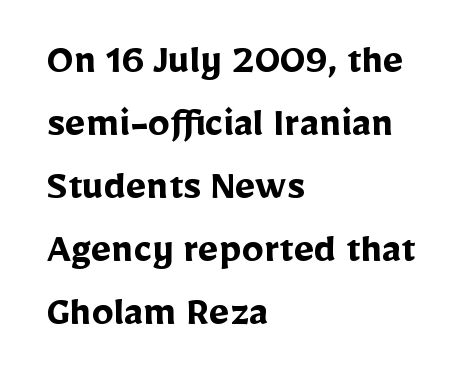
{"serif": "no", "italic": "no", "bold": "yes", "weight": "semibold", "width": "normal", "stroke_contrast": "low", "x_height": "medium", "monospaced": "no", "underline": "no", "align": "left", "line_spacing": "normal", "line_spacing_ratio": 1.43, "letter_spacing": "normal", "letter_spacing_em": 0.0, "glyph_px": 44}
